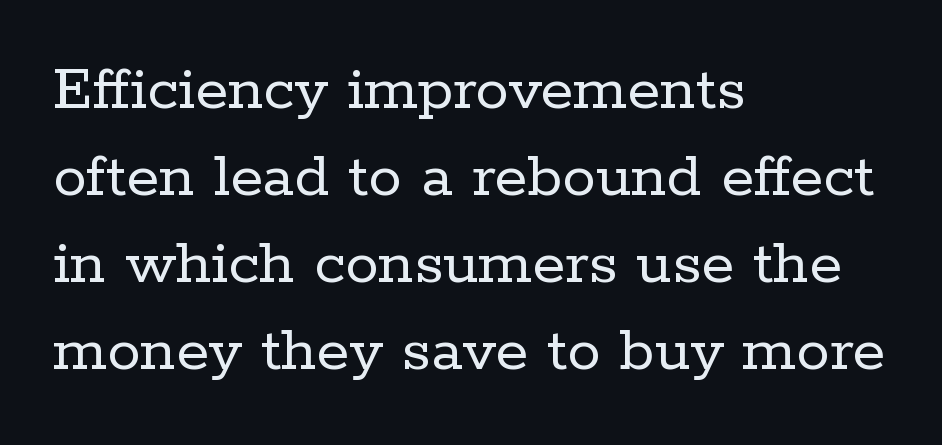
There is no visible air inserted between adjacent glyphs. Vertical stems look standard width or narrower in stroke. I'd call this a serif setting — the letters wear small feet. Notice how the stems are strictly vertical — no italics here.
